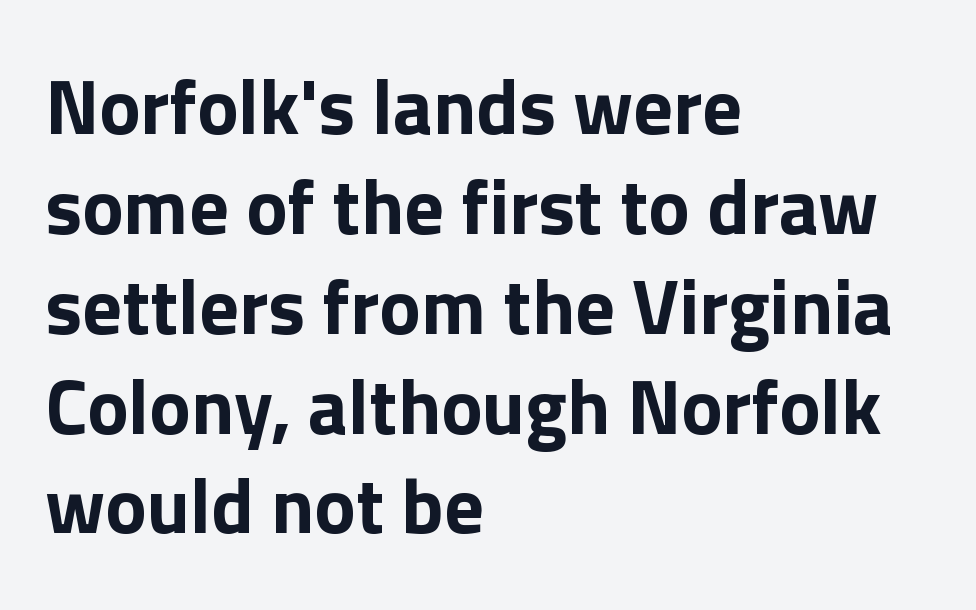
Q: Is the text bold? A: Yes.
Q: Is the text italic (slanted)? A: No, it is upright.
Q: Is the typeface a serif or a sans-serif typeface? A: Sans-serif.
Q: Is the text underlined? A: No.
Q: How is the paragraph aligned? A: Left-aligned.
Q: Is the spacing between letters normal or unusually wide? A: Normal.
Q: Is the spacing between lines tight, normal or loose? A: Normal.
Q: Width (condensed, normal, or wide)? A: Normal.
Q: x-height? A: Medium.
Q: Monospaced? A: No.
